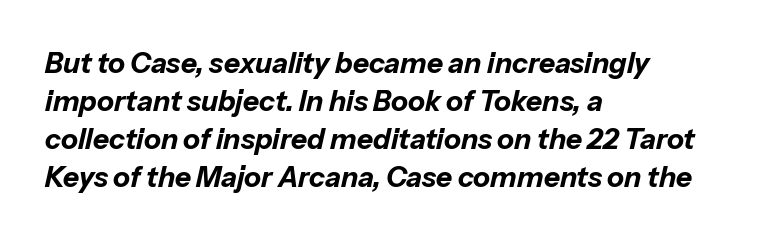
{"italic": "yes", "lean": "right", "slant_degrees": 13, "bold": "yes", "weight": "bold", "width": "normal", "stroke_contrast": "low", "x_height": "medium", "monospaced": "no", "underline": "no", "align": "left", "line_spacing": "normal", "line_spacing_ratio": 1.36, "letter_spacing": "normal", "letter_spacing_em": 0.0, "glyph_px": 28}
